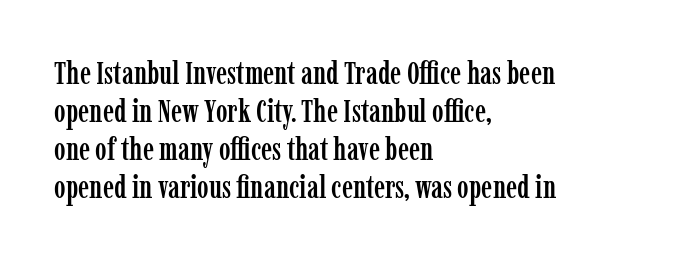
The image shows 31 px condensed serif type, upright; set left-aligned, line spacing 1.23x, normal letter spacing, not underlined; low stroke contrast and a medium x-height.
